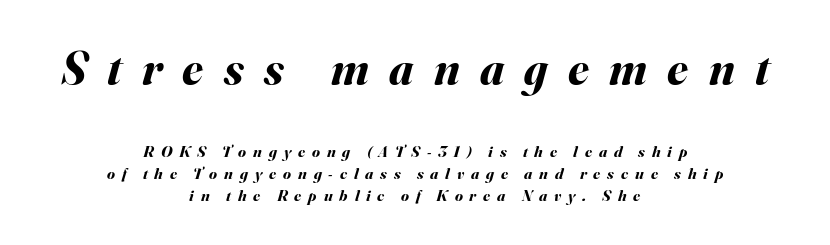
{"italic": "yes", "lean": "right", "slant_degrees": 16, "bold": "yes", "weight": "bold", "width": "normal", "stroke_contrast": "medium", "x_height": "small", "monospaced": "no", "underline": "no", "align": "center", "line_spacing": "normal", "line_spacing_ratio": 1.37, "letter_spacing": "wide", "letter_spacing_em": 0.43, "larger_block": "first", "size_ratio": 2.94, "glyph_px": 47}
